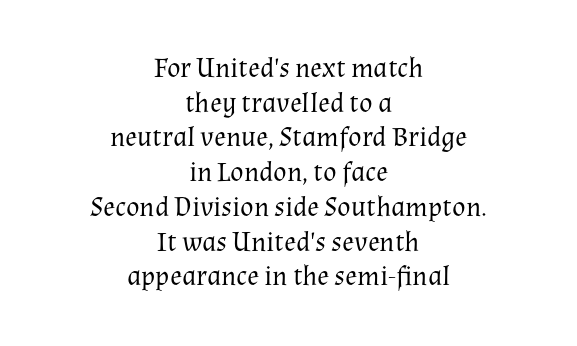
{"serif": "yes", "italic": "no", "bold": "no", "weight": "regular", "width": "normal", "stroke_contrast": "medium", "x_height": "medium", "monospaced": "no", "underline": "no", "align": "center", "line_spacing_ratio": 1.24, "letter_spacing": "normal", "letter_spacing_em": 0.0, "glyph_px": 28}
